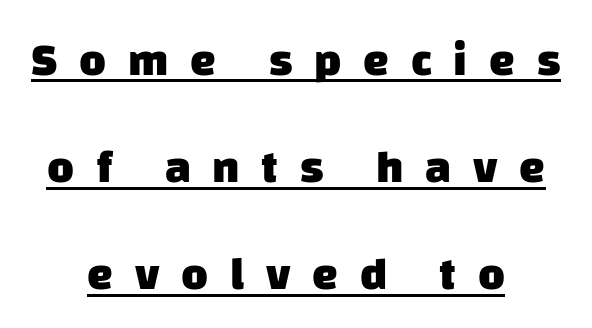
{"serif": "no", "bold": "yes", "weight": "heavy", "width": "normal", "stroke_contrast": "low", "x_height": "large", "monospaced": "no", "underline": "yes", "align": "center", "line_spacing": "loose", "line_spacing_ratio": 2.33, "letter_spacing": "wide", "letter_spacing_em": 0.47, "glyph_px": 46}
